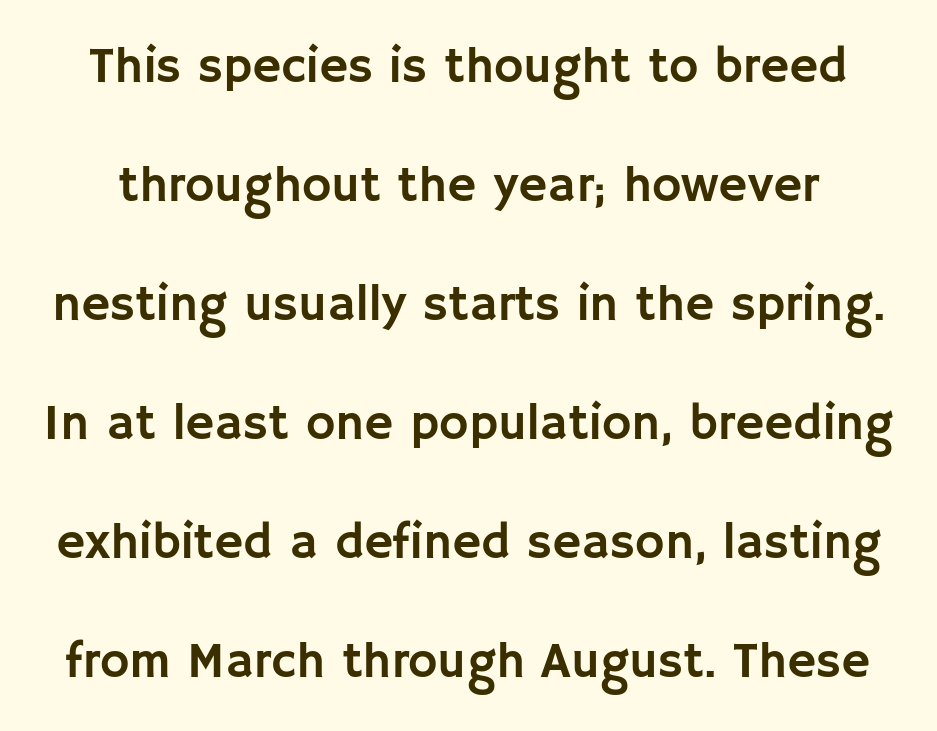
Looks like regular typesetting: each glyph gets only the width it needs. Caption: standard tracking, unaltered. Successive baselines arrive slowly, with a big drop between each. A typesetter would label this face a sans. Only glyphs here, with clear space below each row.
